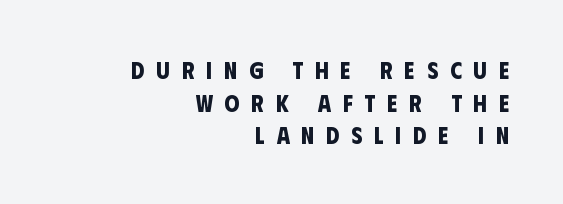
Descenders are the only things crossing below the line. Notice how the passage keeps a crisp vertical edge on the right only. Is the type bold? Yes — the strokes are clearly thick and heavy. In terms of leading, this rendering sits right in the middle.
